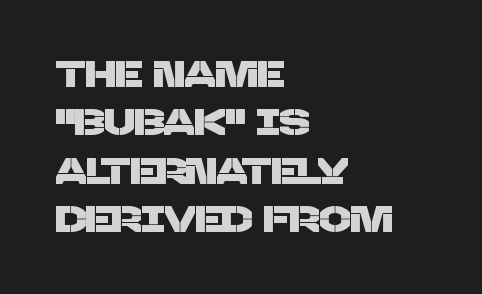
These lines are rendered in a variable-pitch font. Words float on clear page, feet unadorned. Default kerning and tracking; the words read as compact shapes. Examine the stroke ends and you'll find no serifs.
